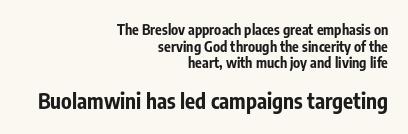
Layout note: lines flush right. Unlike italic type, these characters show no tilt at all. The rendering uses a bold face; every stroke is thick and dark. Rule under the text: the space is simply empty.
